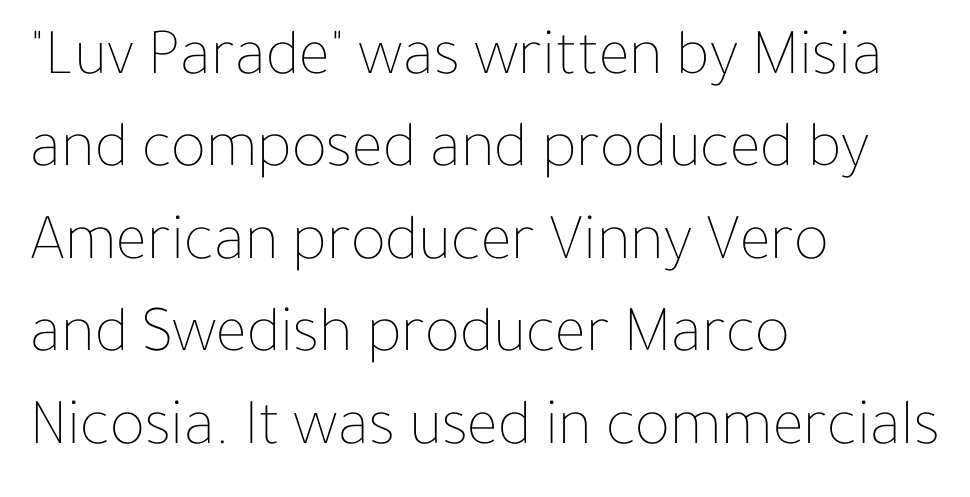
The image shows 66 px thin type, upright; set left-aligned, normal line spacing (1.4x), normal letter spacing, not underlined; low stroke contrast and a medium x-height.
